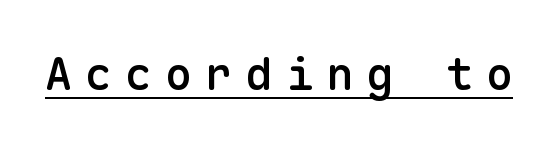
Q: Is the text bold? A: Semi-bold.
Q: Is the text italic (slanted)? A: No, it is upright.
Q: Is the typeface a serif or a sans-serif typeface? A: Sans-serif.
Q: Is the text underlined? A: Yes.
Q: Is the spacing between letters normal or unusually wide? A: Unusually wide.
Q: Width (condensed, normal, or wide)? A: Normal.
Q: Stroke contrast? A: Low.
Q: x-height? A: Medium.
Q: Monospaced? A: Yes.
